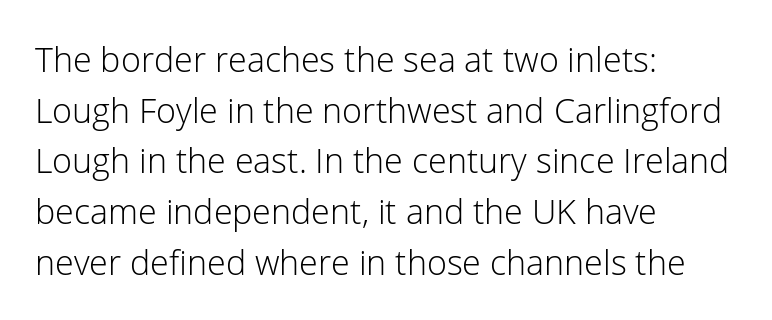
{"serif": "no", "italic": "no", "bold": "no", "weight": "light", "width": "normal", "stroke_contrast": "low", "x_height": "medium", "monospaced": "no", "underline": "no", "align": "left", "line_spacing": "normal", "line_spacing_ratio": 1.49, "letter_spacing": "normal", "letter_spacing_em": 0.0, "glyph_px": 34}
